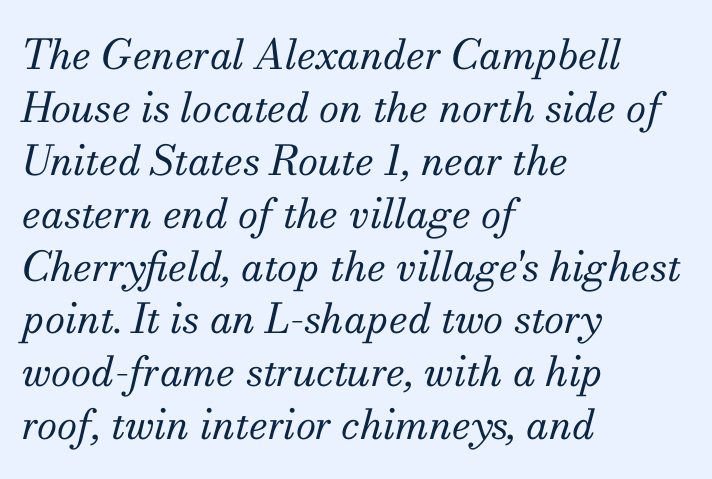
The image shows 41 px regular-weight serif type, italic (leaning right); set left-aligned, normal line spacing (1.29x), normal letter spacing, not underlined; medium stroke contrast and a small x-height.
